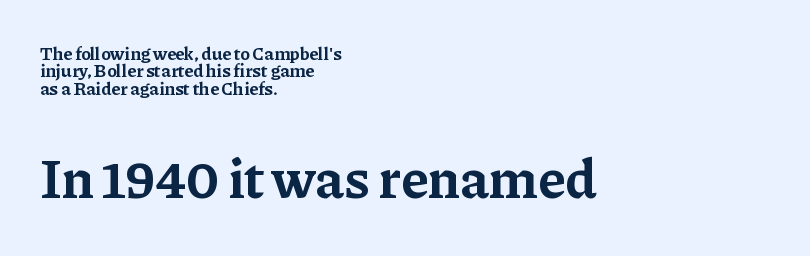
Q: Is the text bold? A: Yes.
Q: Is the text italic (slanted)? A: No, it is upright.
Q: Is the typeface a serif or a sans-serif typeface? A: Serif.
Q: Is the text underlined? A: No.
Q: How is the paragraph aligned? A: Left-aligned.
Q: Is the spacing between letters normal or unusually wide? A: Normal.
Q: Is the spacing between lines tight, normal or loose? A: Tight.
Q: Which block of text is set in a larger size, the first (top) or the second (bottom)? A: The second (bottom) one.
Q: Width (condensed, normal, or wide)? A: Normal.
Q: Stroke contrast? A: Low.
Q: x-height? A: Medium.
Q: Monospaced? A: No.
